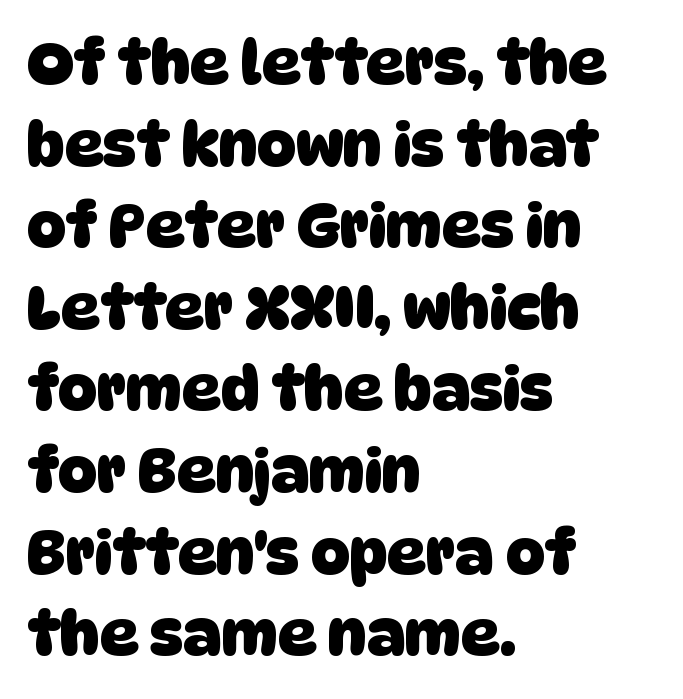
{"serif": "no", "bold": "yes", "weight": "heavy", "width": "normal", "stroke_contrast": "low", "x_height": "large", "monospaced": "no", "underline": "no", "align": "left", "line_spacing": "normal", "line_spacing_ratio": 1.36, "letter_spacing": "normal", "letter_spacing_em": 0.0, "glyph_px": 60}
